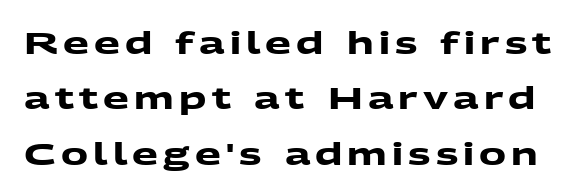
{"serif": "no", "bold": "yes", "weight": "heavy", "width": "wide", "stroke_contrast": "medium", "x_height": "medium", "monospaced": "no", "underline": "no", "line_spacing_ratio": 1.85, "glyph_px": 30}
